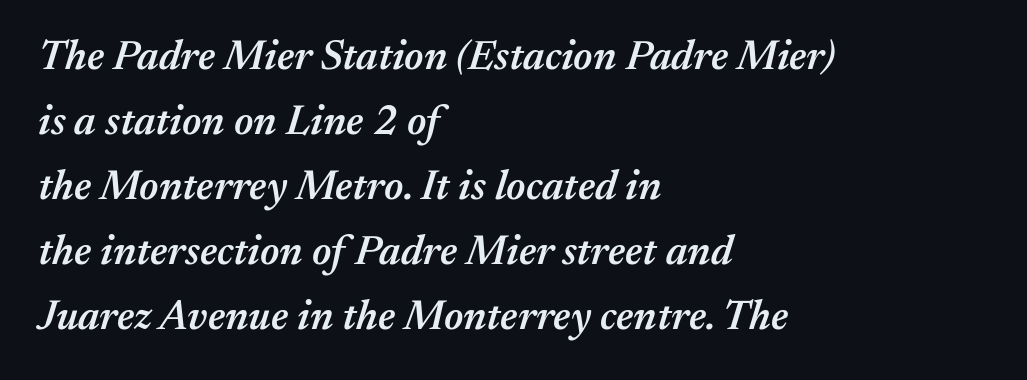
Characters are canted at an angle relative to the baseline's perpendicular. Glyph-to-glyph distance matches everyday printed text. A fair bit of extra ink — the face is semibold, not bold. Where is the straight margin? On the left. Glance below the letters and you will spot only blank space.
